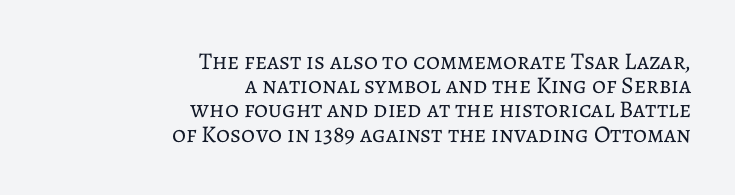
The image shows 24 px text type, upright; set right-aligned, tight line spacing (1.01x), normal letter spacing, not underlined.
